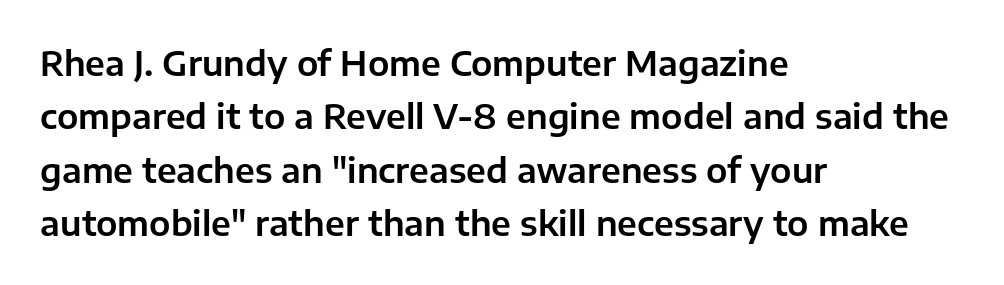
Is this a fixed-width face? No — the glyphs have proportional, varying widths. Nothing unusual about the tracking: characters are spaced as the font intends. The characters display no serif detailing; their extremities are plain. Horizontal alignment here is leftward, the default for most running prose.
